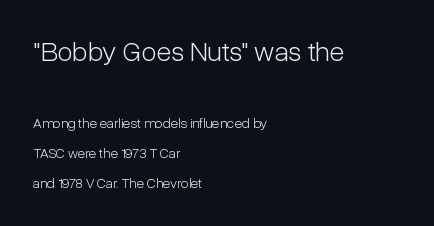
Q: Is the text bold? A: No.
Q: Is the text italic (slanted)? A: No, it is upright.
Q: Is the typeface a serif or a sans-serif typeface? A: Sans-serif.
Q: Is the text underlined? A: No.
Q: How is the paragraph aligned? A: Left-aligned.
Q: Is the spacing between letters normal or unusually wide? A: Normal.
Q: Is the spacing between lines tight, normal or loose? A: Loose.
Q: Which block of text is set in a larger size, the first (top) or the second (bottom)? A: The first (top) one.
Q: Width (condensed, normal, or wide)? A: Condensed.
Q: Stroke contrast? A: Low.
Q: x-height? A: Medium.
Q: Monospaced? A: No.
